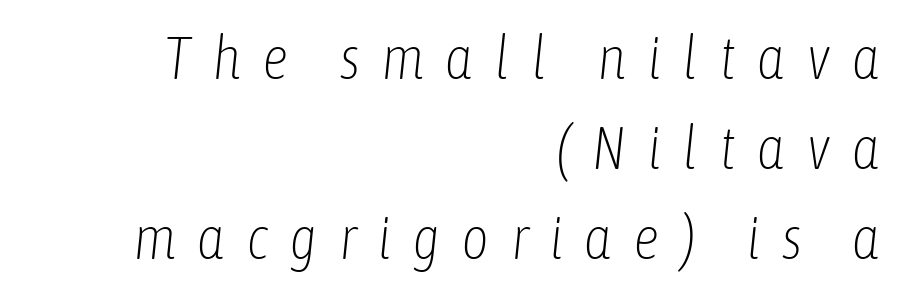
Horizontal alignment here is rightward, an uncommon choice for prose. A light-to-regular cut is what we see here. Rows of type keep a routine distance in the vertical direction. Descender tails drop into unmarked territory.
